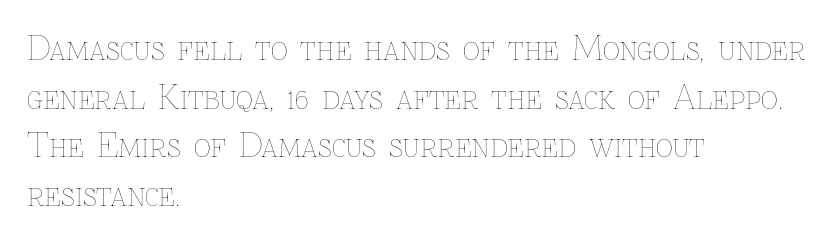
The image shows 33 px thin type, upright; set left-aligned, normal line spacing (1.47x), normal letter spacing, not underlined; low stroke contrast and a medium x-height.
